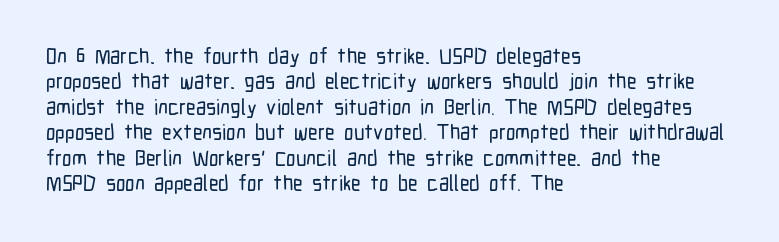
{"italic": "no", "underline": "no", "align": "left", "line_spacing_ratio": 1.21, "letter_spacing": "normal", "letter_spacing_em": 0.0, "glyph_px": 21}
